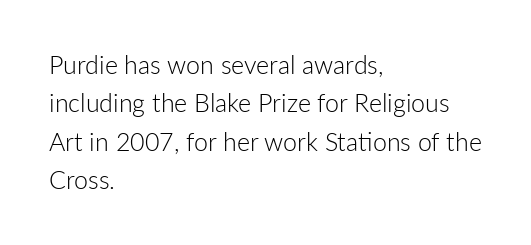
Q: Is the text bold? A: No.
Q: Is the text italic (slanted)? A: No, it is upright.
Q: Is the text underlined? A: No.
Q: How is the paragraph aligned? A: Left-aligned.
Q: Is the spacing between letters normal or unusually wide? A: Normal.
Q: Is the spacing between lines tight, normal or loose? A: Normal.
